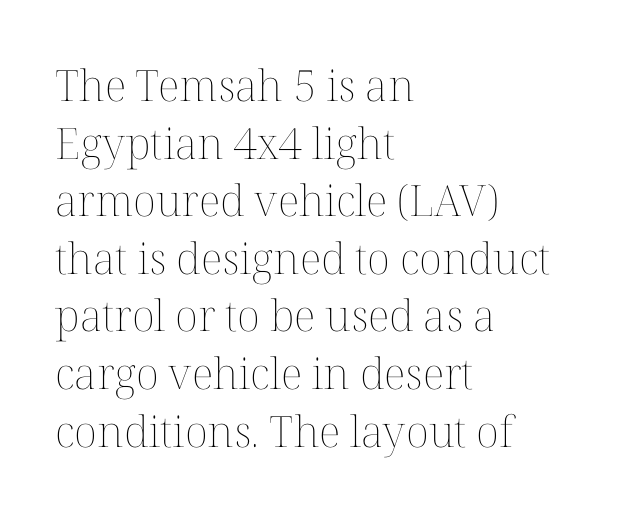
{"italic": "no", "bold": "no", "weight": "thin", "width": "normal", "stroke_contrast": "medium", "x_height": "medium", "monospaced": "no", "underline": "no", "align": "left", "line_spacing": "normal", "line_spacing_ratio": 1.34, "letter_spacing": "normal", "letter_spacing_em": 0.0, "glyph_px": 43}
